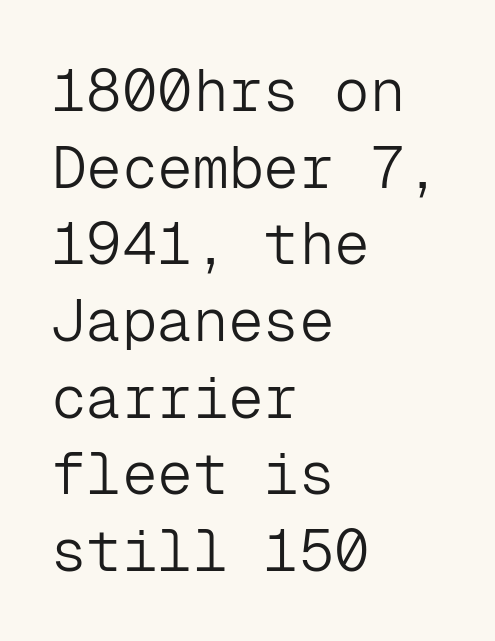
The image shows 59 px light sans-serif type, upright, monospaced; set left-aligned, normal line spacing (1.3x), normal letter spacing, not underlined; low stroke contrast and a medium x-height.
